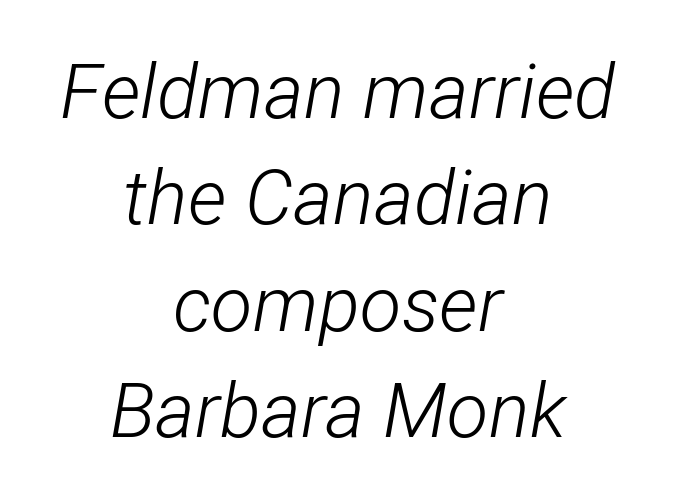
The image shows 76 px light, condensed type, italic (leaning right); set centered, normal line spacing (1.4x), normal letter spacing, not underlined; low stroke contrast and a medium x-height.
